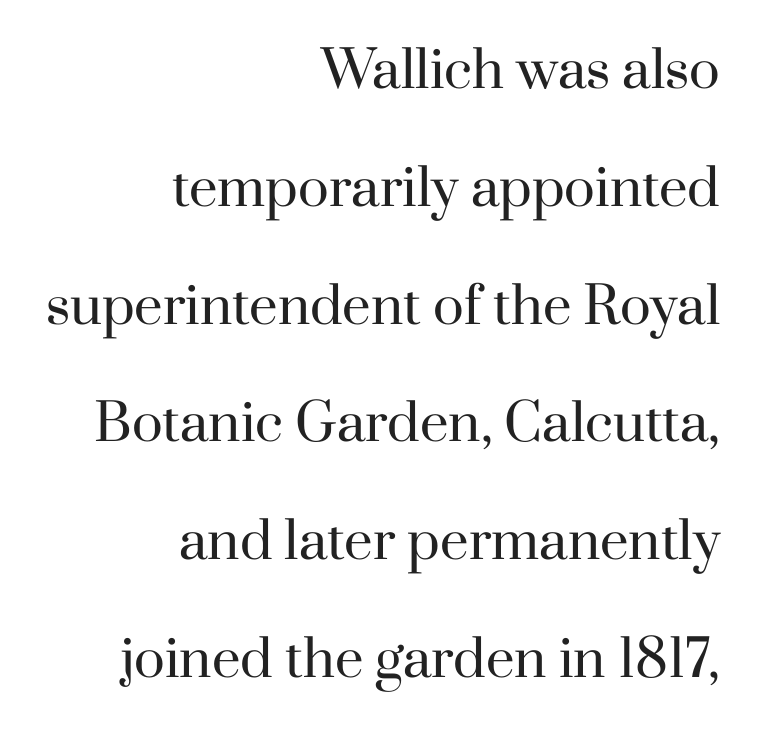
{"serif": "yes", "italic": "no", "bold": "no", "weight": "regular", "width": "normal", "stroke_contrast": "high", "x_height": "small", "monospaced": "no", "underline": "no", "align": "right", "line_spacing": "loose", "line_spacing_ratio": 2.31, "letter_spacing": "normal", "letter_spacing_em": 0.0, "glyph_px": 51}
